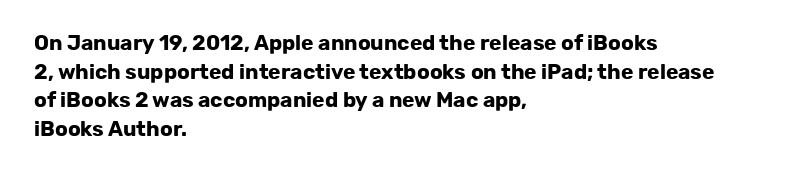
Q: Is the text bold? A: Yes.
Q: Is the text italic (slanted)? A: No, it is upright.
Q: Is the text underlined? A: No.
Q: How is the paragraph aligned? A: Left-aligned.
Q: Is the spacing between letters normal or unusually wide? A: Normal.
Q: Is the spacing between lines tight, normal or loose? A: Normal.
